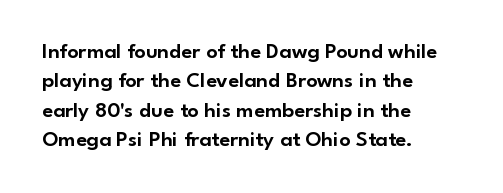
{"italic": "no", "underline": "no", "align": "left", "line_spacing": "normal", "line_spacing_ratio": 1.33, "letter_spacing": "normal", "letter_spacing_em": 0.0, "glyph_px": 22}
